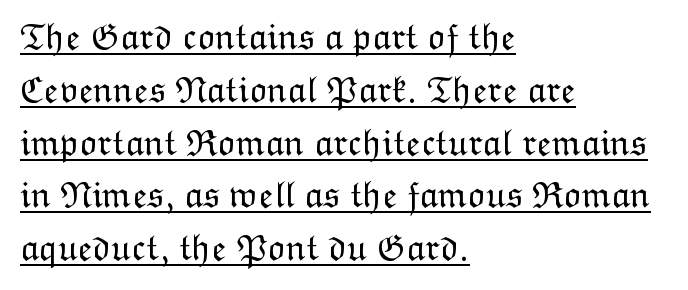
Summary of weight: not heavy and not bold. These lines were composed using upright roman letters. The ragged edge is on the right, which tells us the setting is flush left. The letters sit at their default tracking, neither squeezed nor spread. These lines sit exactly where default settings would place them.
